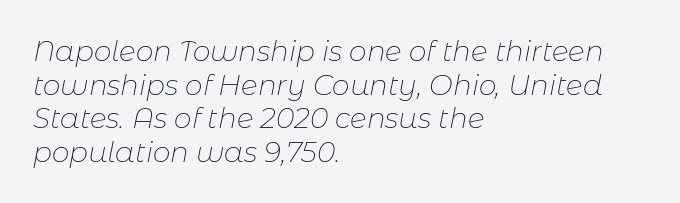
Q: Is the text bold? A: No.
Q: Is the text italic (slanted)? A: Yes, it leans right by about 11 degrees.
Q: Is the text underlined? A: No.
Q: How is the paragraph aligned? A: Left-aligned.
Q: Is the spacing between letters normal or unusually wide? A: Normal.
Q: Width (condensed, normal, or wide)? A: Normal.
Q: Stroke contrast? A: Low.
Q: x-height? A: Medium.
Q: Monospaced? A: No.
